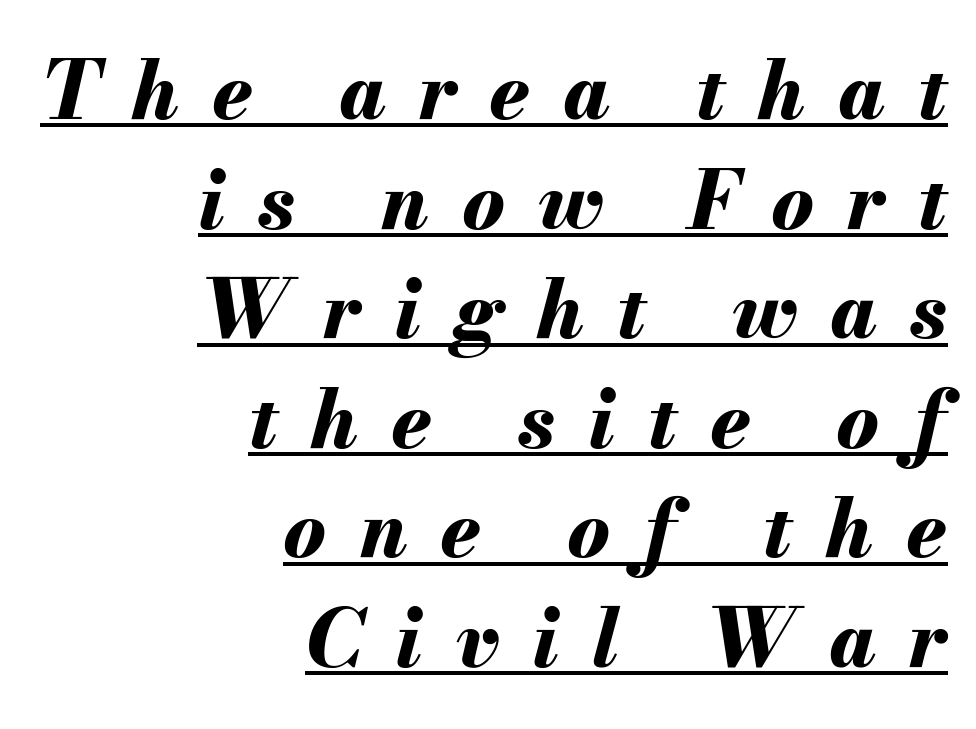
Caption: lettering with a line underneath. Compared with typical body copy, the letter spacing here is much looser. Looking at the ascenders, they clearly lean. Right-aligned paragraph, ragged on the left. Its strokes are broad and dark, the hallmark of bold type.
